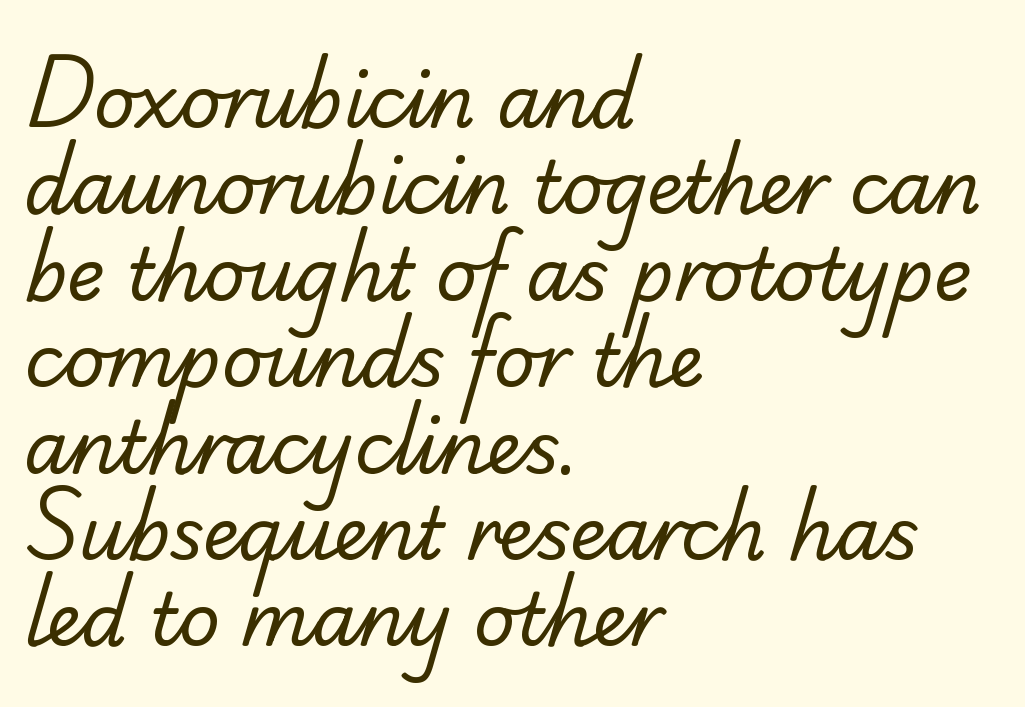
{"serif": "no", "bold": "no", "weight": "regular", "width": "normal", "stroke_contrast": "low", "x_height": "small", "monospaced": "no", "underline": "no", "align": "left", "line_spacing_ratio": 1.2, "letter_spacing": "normal", "letter_spacing_em": 0.0, "glyph_px": 72}
